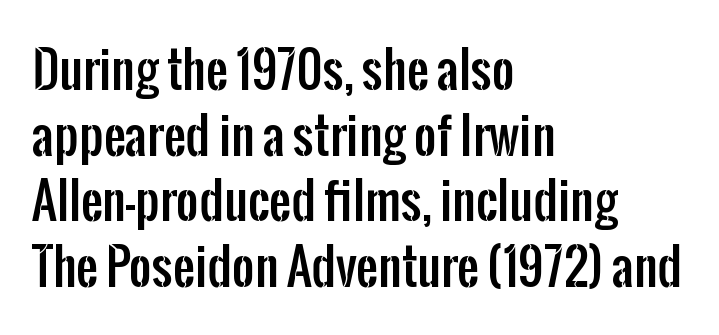
{"serif": "no", "italic": "no", "width": "condensed", "stroke_contrast": "low", "x_height": "medium", "monospaced": "no", "underline": "no", "align": "left", "line_spacing": "normal", "line_spacing_ratio": 1.34, "letter_spacing": "normal", "letter_spacing_em": 0.0, "glyph_px": 49}
